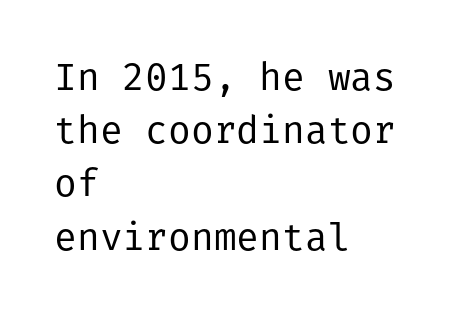
The image shows 38 px regular-weight sans-serif type, upright; set left-aligned, normal line spacing (1.4x), normal letter spacing, not underlined; low stroke contrast and a medium x-height.
